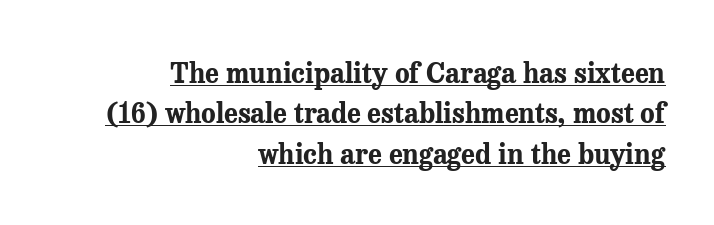
Q: Is the text bold? A: Yes.
Q: Is the text italic (slanted)? A: No, it is upright.
Q: Is the text underlined? A: Yes.
Q: How is the paragraph aligned? A: Right-aligned.
Q: Is the spacing between letters normal or unusually wide? A: Normal.
Q: Is the spacing between lines tight, normal or loose? A: Normal.
